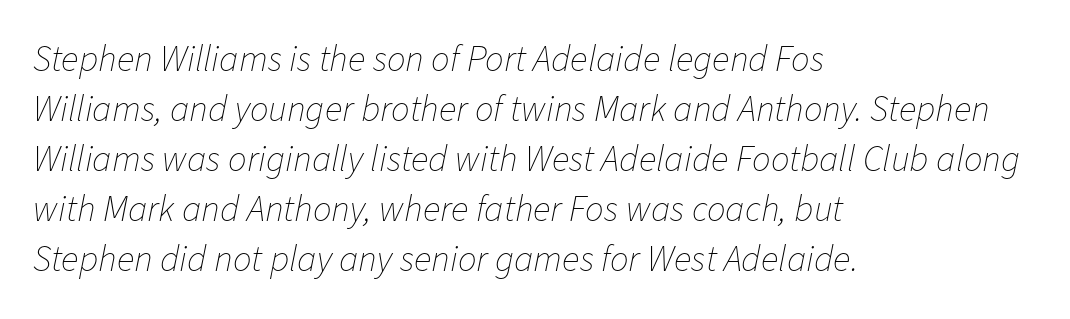
Q: Is the text bold? A: No.
Q: Is the text italic (slanted)? A: Yes, it leans right by about 11 degrees.
Q: Is the text underlined? A: No.
Q: How is the paragraph aligned? A: Left-aligned.
Q: Is the spacing between letters normal or unusually wide? A: Normal.
Q: Is the spacing between lines tight, normal or loose? A: Normal.
Q: Width (condensed, normal, or wide)? A: Normal.
Q: Stroke contrast? A: Low.
Q: x-height? A: Medium.
Q: Monospaced? A: No.
